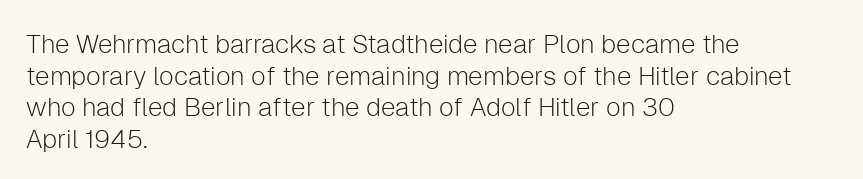
Q: Is the text bold? A: No.
Q: Is the text italic (slanted)? A: No, it is upright.
Q: Is the text underlined? A: No.
Q: How is the paragraph aligned? A: Left-aligned.
Q: Is the spacing between letters normal or unusually wide? A: Normal.
